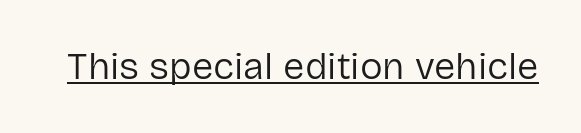
Check the space under the baseline: a stroke is drawn there. The face used here is proportionally spaced, like ordinary book or web type. The specimen reads as upright at a glance. The font is comparable to plain body text, perhaps lighter. The passage shown has conventional tracking throughout. Look at the bottom of the vertical strokes: they stop flat, with no serifs.
